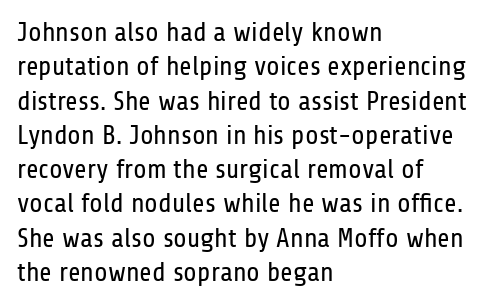
Q: Is the text bold? A: No.
Q: Is the text italic (slanted)? A: No, it is upright.
Q: Is the text underlined? A: No.
Q: How is the paragraph aligned? A: Left-aligned.
Q: Is the spacing between letters normal or unusually wide? A: Normal.
Q: Is the spacing between lines tight, normal or loose? A: Normal.
